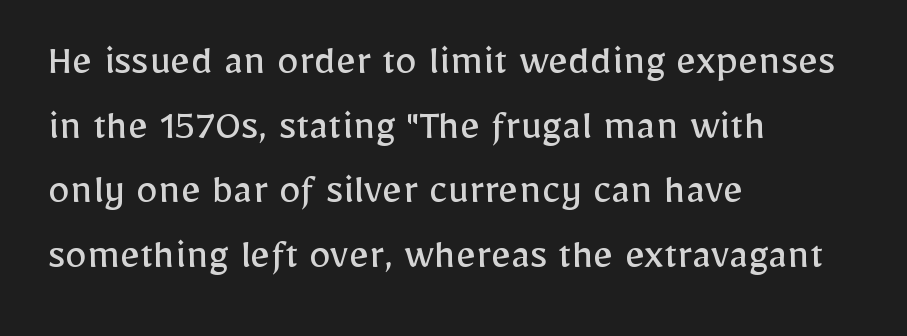
Look at the bottom of the vertical strokes: they stop flat, with no serifs. Layout note: lines flush left. Plain, unruled lines of type. The passage shown stacks its lines at a standard gap. This rendering leaves character spacing at its baseline value. This sample has the flowing, uneven cadence of proportional lettering.
